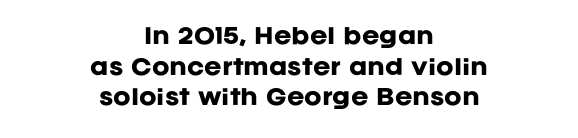
Q: Is the text bold? A: Yes.
Q: Is the text italic (slanted)? A: No, it is upright.
Q: Is the text underlined? A: No.
Q: How is the paragraph aligned? A: Centered.
Q: Is the spacing between letters normal or unusually wide? A: Normal.
Q: Is the spacing between lines tight, normal or loose? A: Normal.
